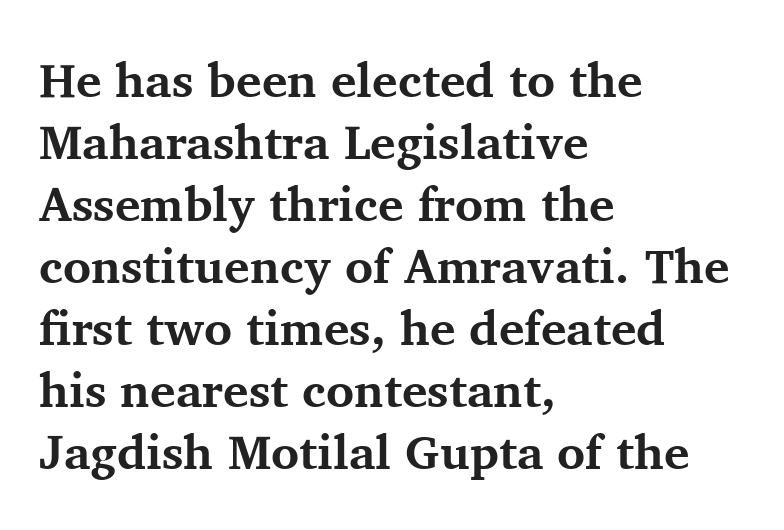
{"serif": "yes", "italic": "no", "bold": "yes", "weight": "bold", "width": "normal", "stroke_contrast": "medium", "x_height": "medium", "monospaced": "no", "underline": "no", "align": "left", "line_spacing": "normal", "line_spacing_ratio": 1.29, "letter_spacing": "normal", "letter_spacing_em": 0.0, "glyph_px": 48}
